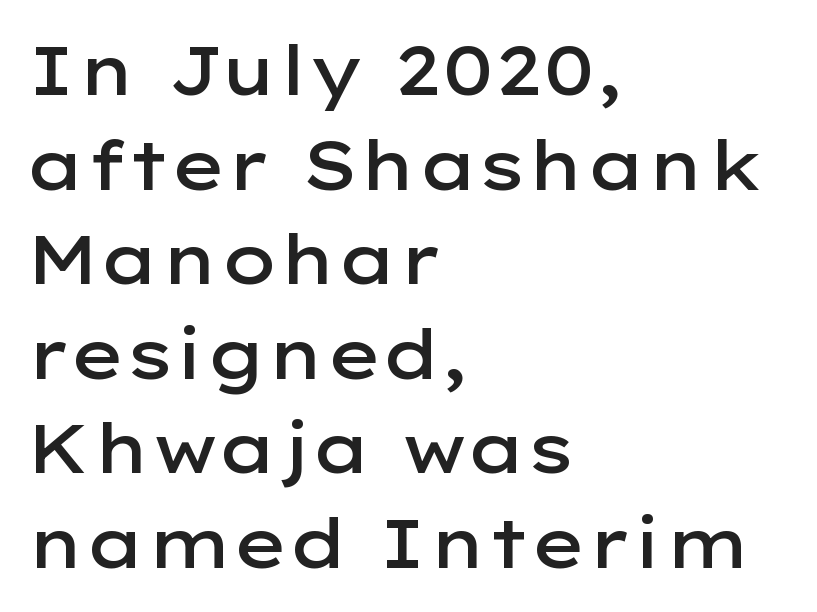
{"serif": "no", "italic": "no", "bold": "semi", "weight": "semibold", "width": "wide", "stroke_contrast": "low", "x_height": "medium", "monospaced": "no", "underline": "no", "align": "left", "line_spacing": "normal", "line_spacing_ratio": 1.37, "letter_spacing": "normal", "letter_spacing_em": 0.0, "glyph_px": 69}
